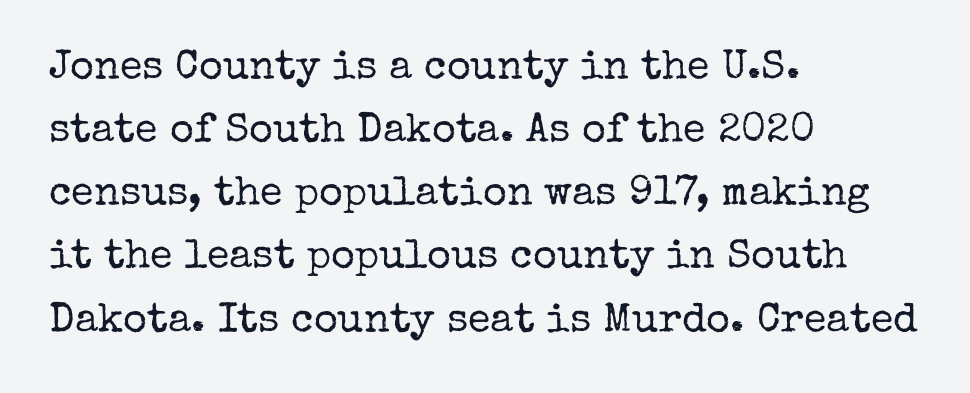
The image shows 41 px regular-weight serif type, upright; set left-aligned, normal line spacing (1.54x), normal letter spacing, not underlined; low stroke contrast and a medium x-height.
